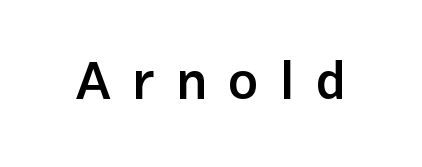
Q: Is the text bold? A: Semi-bold.
Q: Is the text italic (slanted)? A: No, it is upright.
Q: Is the typeface a serif or a sans-serif typeface? A: Sans-serif.
Q: Is the text underlined? A: No.
Q: Is the spacing between letters normal or unusually wide? A: Unusually wide.
Q: Width (condensed, normal, or wide)? A: Normal.
Q: Stroke contrast? A: Low.
Q: x-height? A: Medium.
Q: Monospaced? A: No.
